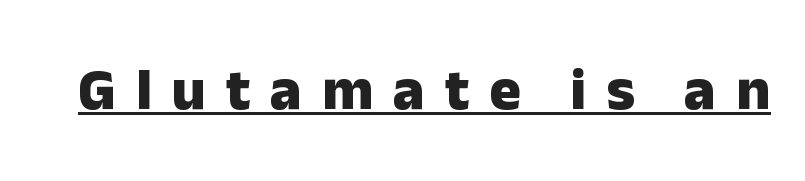
The image shows 59 px heavy sans-serif type, upright; set unusually wide letter spacing (+0.34 em), underlined; low stroke contrast and a medium x-height.
